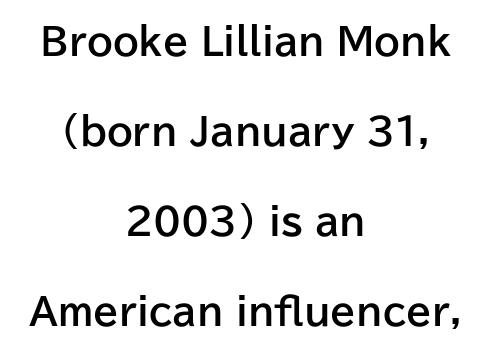
Q: Is the text bold? A: Yes.
Q: Is the text italic (slanted)? A: No, it is upright.
Q: Is the typeface a serif or a sans-serif typeface? A: Sans-serif.
Q: Is the text underlined? A: No.
Q: How is the paragraph aligned? A: Centered.
Q: Is the spacing between letters normal or unusually wide? A: Normal.
Q: Is the spacing between lines tight, normal or loose? A: Loose.
Q: Width (condensed, normal, or wide)? A: Normal.
Q: Stroke contrast? A: Low.
Q: x-height? A: Medium.
Q: Monospaced? A: No.
